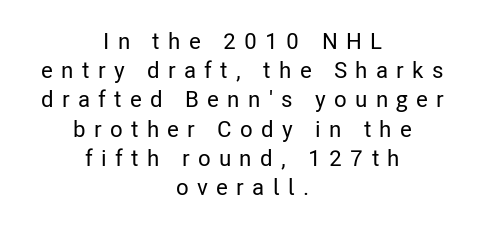
Q: Is the text italic (slanted)? A: No, it is upright.
Q: Is the text underlined? A: No.
Q: How is the paragraph aligned? A: Centered.
Q: Is the spacing between letters normal or unusually wide? A: Unusually wide.
Q: Is the spacing between lines tight, normal or loose? A: Normal.
